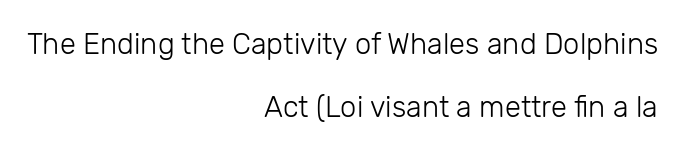
No heavy texture on the line: the type isn't bold. The text was rendered using a sans face with plain stroke endings. In terms of letterspacing, this is plain default setting. Right-aligned paragraph, ragged on the left. Does the leading feel generous? Absolutely, it's lavish.
